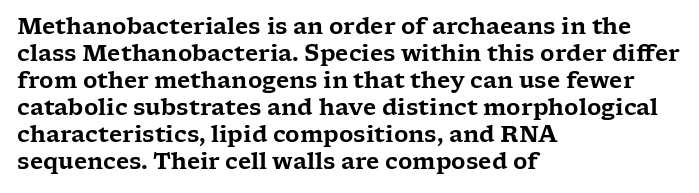
The horizontal fit of the characters is conventional and even. The typesetter chose a ragged-right arrangement here. Upright lettering throughout. The specimen omits any rule beneath the text block's lines.
